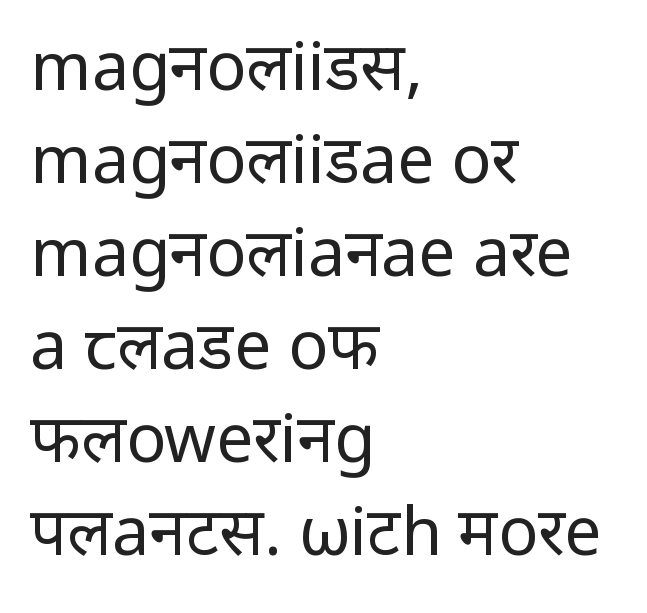
Q: Is the text bold? A: No.
Q: Is the text italic (slanted)? A: No, it is upright.
Q: Is the typeface a serif or a sans-serif typeface? A: Sans-serif.
Q: Is the text underlined? A: No.
Q: How is the paragraph aligned? A: Left-aligned.
Q: Is the spacing between letters normal or unusually wide? A: Normal.
Q: Is the spacing between lines tight, normal or loose? A: Normal.
Q: Width (condensed, normal, or wide)? A: Normal.
Q: Stroke contrast? A: Low.
Q: x-height? A: Medium.
Q: Monospaced? A: No.
